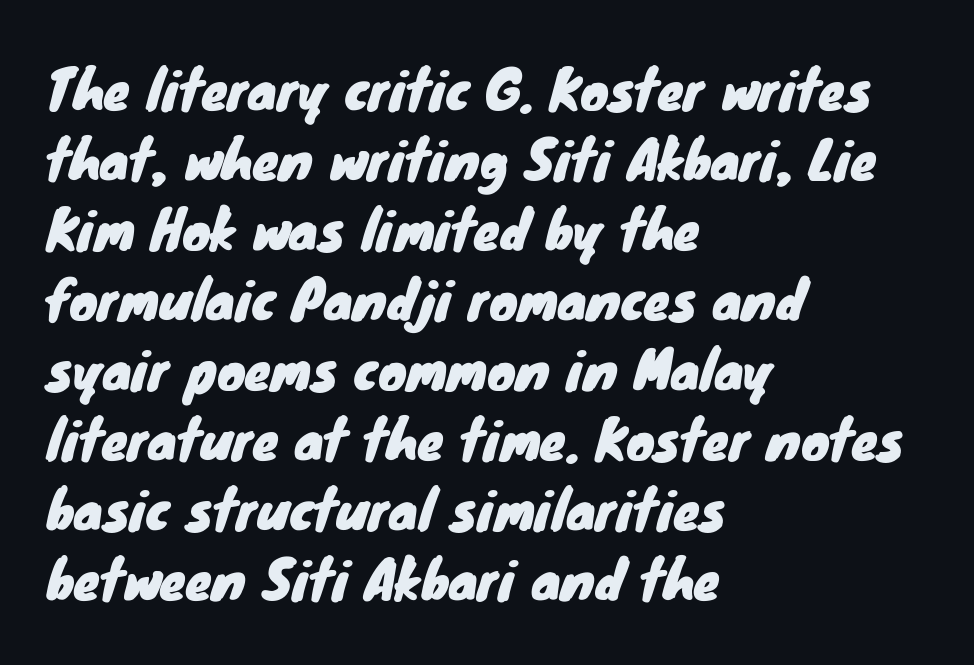
The area under the type is left untouched. The rendering uses natural spacing where letterforms have individual widths. Unlike a traditional serif, this face leaves its strokes unadorned. The lines in this sample share a left origin and differ only in where they stop. Compared with typical paragraphs, the rows here are spaced about the same.
